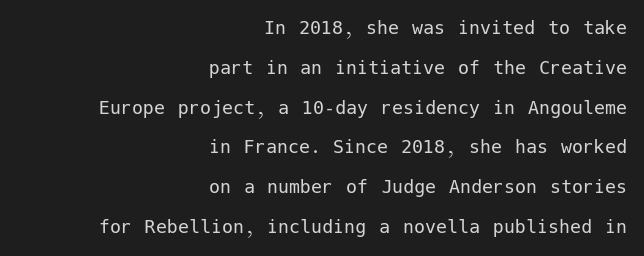
The image shows 22 px text type, upright; set right-aligned, line spacing 1.81x, normal letter spacing, not underlined.
